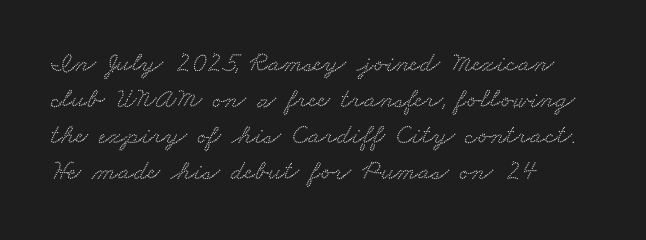
Q: Is the typeface a serif or a sans-serif typeface? A: Serif.
Q: Is the text underlined? A: No.
Q: How is the paragraph aligned? A: Left-aligned.
Q: Is the spacing between letters normal or unusually wide? A: Normal.
Q: Is the spacing between lines tight, normal or loose? A: Normal.
Q: Width (condensed, normal, or wide)? A: Wide.
Q: Stroke contrast? A: Low.
Q: x-height? A: Small.
Q: Monospaced? A: No.
